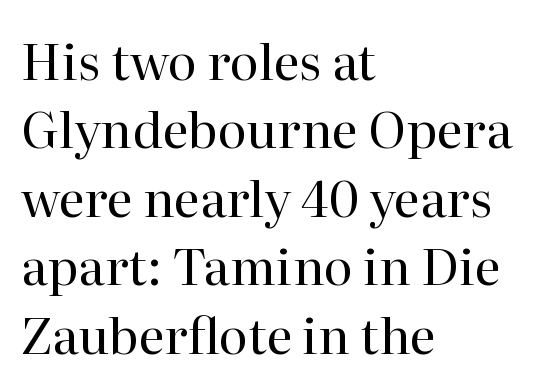
Does the leading feel generous? No, just average. The face used here is seriffed, in the tradition of book romans. The typesetting does not lean heavy: it is not bold. You could call the tracking neutral — neither tight nor loose. Every character sits straight up, as roman type does.
